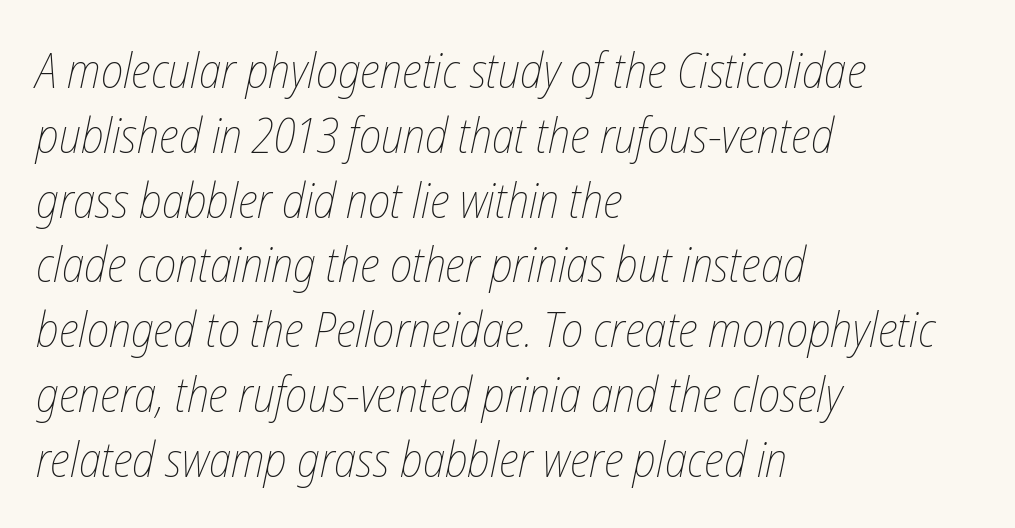
The image shows 48 px thin, condensed type, italic (leaning right); set left-aligned, normal line spacing (1.35x), normal letter spacing, not underlined; low stroke contrast and a medium x-height.
